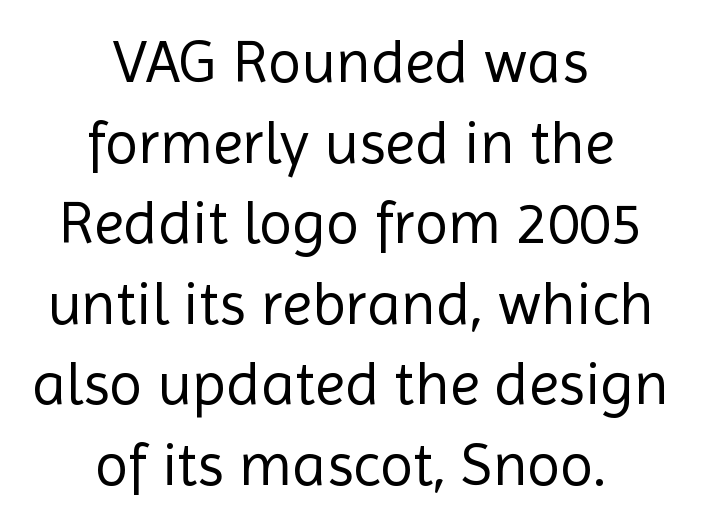
Does the copy run flush right? No — it is centered line by line. The letters look calm and open, with moderate or lighter stems. Underlining? Definitely not there. I'd call this a sans setting — the letters go barefoot.
